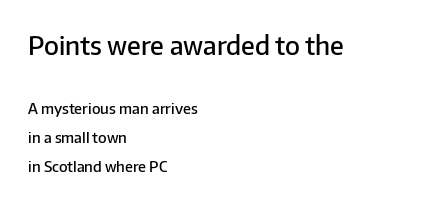
Glyph-to-glyph distance matches everyday printed text. Emphasis by weight is partial: semibold. The leading is generous, giving the passage an open texture. Look at the glyph heights: the upper group is clearly the bigger setting.
